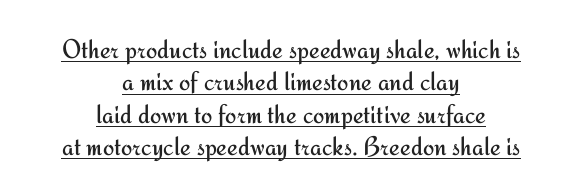
The image shows 27 px text type, upright; set centered, line spacing 1.2x, normal letter spacing, underlined.
